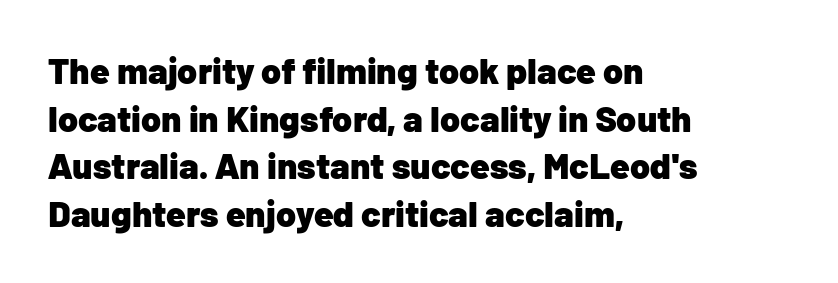
Nothing sits at the stroke ends, so this counts as sans-serif. Horizontal alignment here is leftward, the default for most running prose. Words appear dense and cohesive because spacing is normal. On the weight axis this lands at bold, roughly 700. Looks like regular typesetting: each glyph gets only the width it needs. You can tell it's not italic because the verticals are truly vertical.
